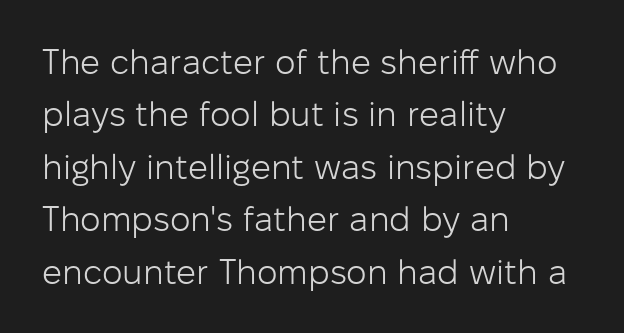
{"serif": "no", "italic": "no", "bold": "no", "weight": "light", "width": "normal", "stroke_contrast": "low", "x_height": "medium", "monospaced": "no", "underline": "no", "align": "left", "line_spacing": "normal", "line_spacing_ratio": 1.5, "letter_spacing": "normal", "letter_spacing_em": 0.0, "glyph_px": 35}
